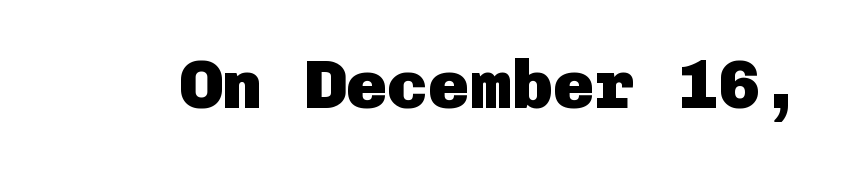
The image shows 69 px heavy sans-serif type, upright; set normal letter spacing, not underlined; low stroke contrast and a medium x-height.
